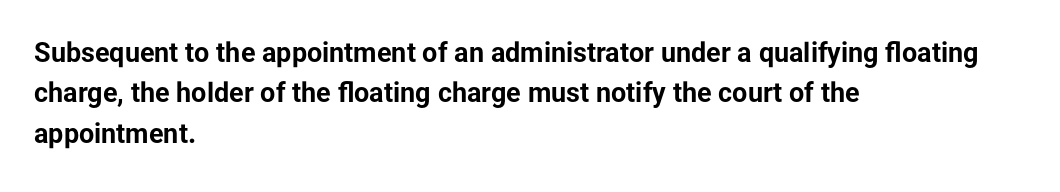
Q: Is the text bold? A: Yes.
Q: Is the text italic (slanted)? A: No, it is upright.
Q: Is the text underlined? A: No.
Q: How is the paragraph aligned? A: Left-aligned.
Q: Is the spacing between letters normal or unusually wide? A: Normal.
Q: Is the spacing between lines tight, normal or loose? A: Normal.
